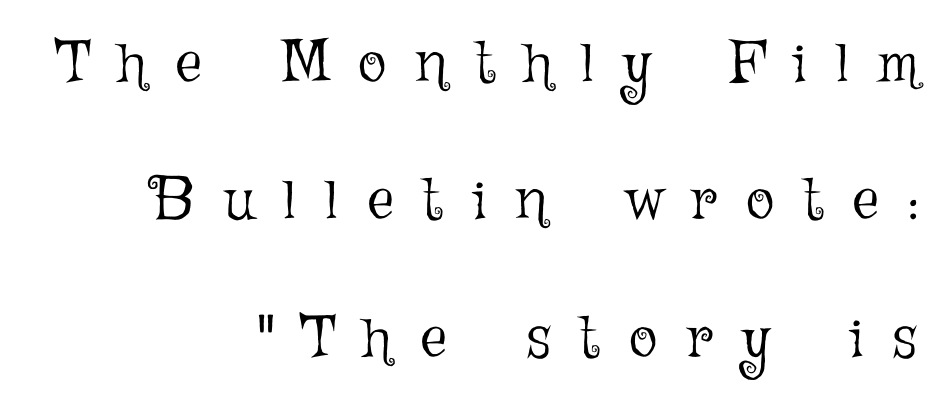
{"italic": "no", "bold": "no", "weight": "light", "width": "normal", "stroke_contrast": "low", "x_height": "medium", "monospaced": "no", "underline": "no", "align": "right", "line_spacing": "loose", "line_spacing_ratio": 2.33, "letter_spacing": "wide", "letter_spacing_em": 0.5, "glyph_px": 59}
